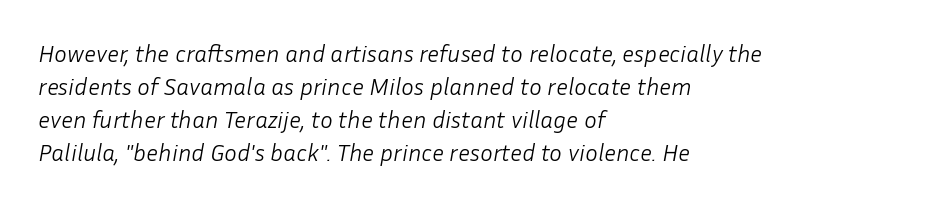
Q: Is the text bold? A: No.
Q: Is the text italic (slanted)? A: Yes, it leans right by about 10 degrees.
Q: Is the text underlined? A: No.
Q: How is the paragraph aligned? A: Left-aligned.
Q: Is the spacing between letters normal or unusually wide? A: Normal.
Q: Is the spacing between lines tight, normal or loose? A: Normal.
